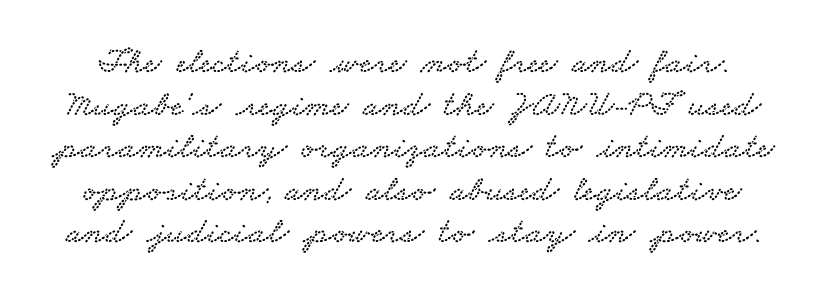
{"serif": "yes", "width": "wide", "stroke_contrast": "low", "x_height": "small", "monospaced": "no", "underline": "no", "line_spacing": "tight", "line_spacing_ratio": 1.15, "letter_spacing": "normal", "letter_spacing_em": 0.0, "glyph_px": 37}
